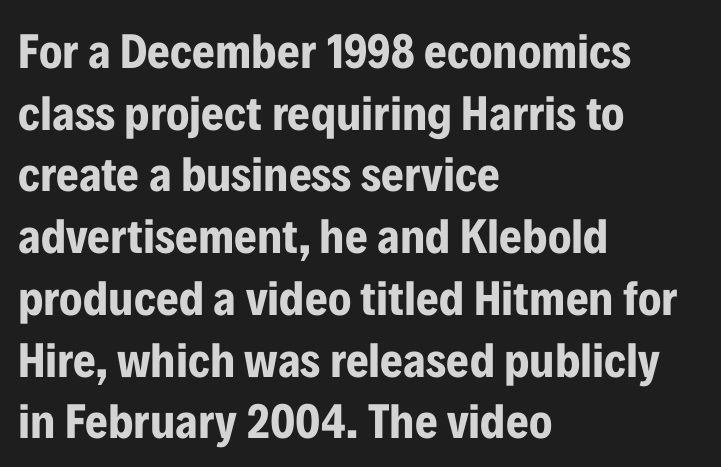
{"serif": "no", "italic": "no", "bold": "yes", "weight": "bold", "width": "condensed", "stroke_contrast": "low", "x_height": "medium", "monospaced": "no", "underline": "no", "align": "left", "line_spacing": "normal", "line_spacing_ratio": 1.26, "letter_spacing": "normal", "letter_spacing_em": 0.0, "glyph_px": 49}
